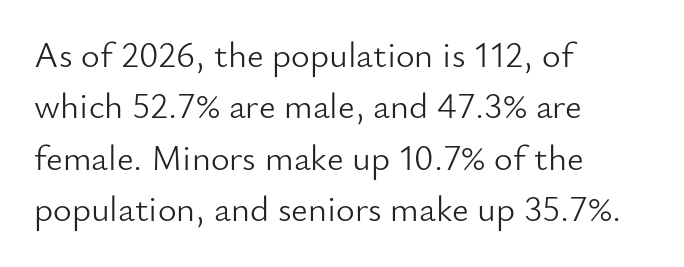
Q: Is the text bold? A: No.
Q: Is the text italic (slanted)? A: No, it is upright.
Q: Is the typeface a serif or a sans-serif typeface? A: Sans-serif.
Q: Is the text underlined? A: No.
Q: How is the paragraph aligned? A: Left-aligned.
Q: Is the spacing between letters normal or unusually wide? A: Normal.
Q: Is the spacing between lines tight, normal or loose? A: Normal.
Q: Width (condensed, normal, or wide)? A: Normal.
Q: Stroke contrast? A: Low.
Q: x-height? A: Small.
Q: Monospaced? A: No.
